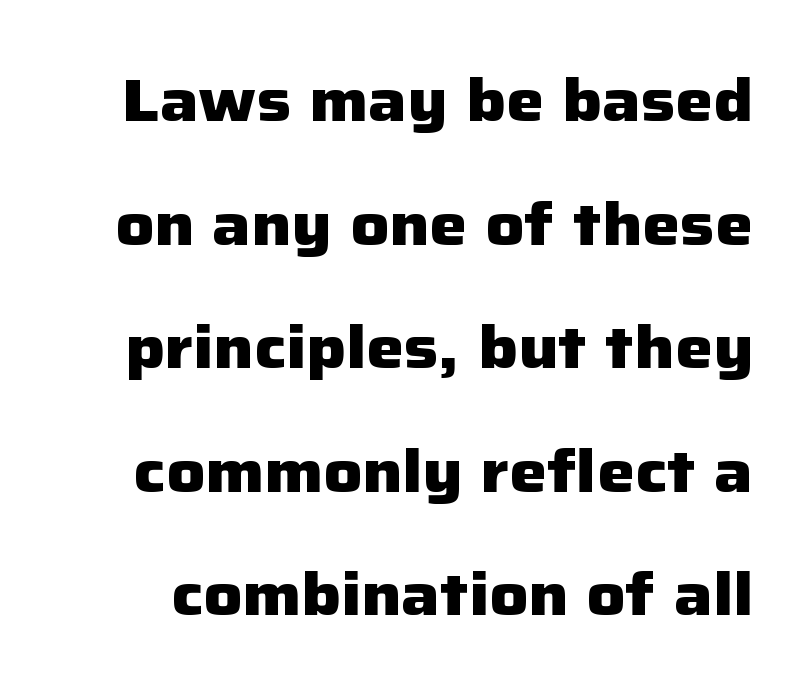
The image shows 60 px heavy sans-serif type, upright; set loose line spacing (2.06x), normal letter spacing, not underlined; low stroke contrast and a medium x-height.
